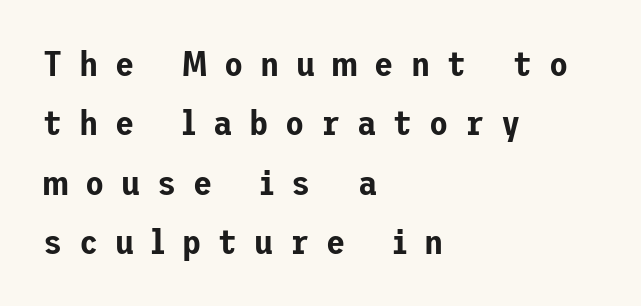
The lettering holds an erect, upright posture throughout. Type without underlining. Students, note that the glyphs here are deliberately spaced far apart. Horizontally, the lines are justified to the leading edge only. Reading down the column, the eye jumps a familiar distance to each next line.
